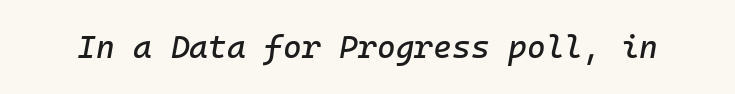
The rendering uses typewriter-style spacing with identical character cells. There's an unmistakable incline to the writing here. Check under the words: just untouched page. The rendering keeps characters at their native spacing.
